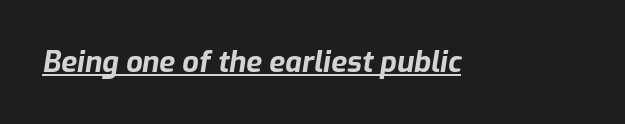
{"italic": "yes", "lean": "right", "slant_degrees": 9, "bold": "yes", "weight": "bold", "width": "normal", "stroke_contrast": "low", "x_height": "medium", "monospaced": "no", "underline": "yes", "letter_spacing": "normal", "letter_spacing_em": 0.0, "glyph_px": 29}
